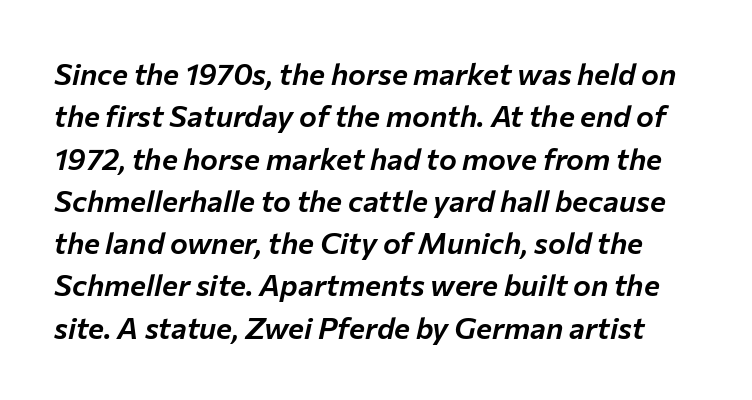
The image shows 30 px text type, italic (leaning right); set normal line spacing (1.41x), normal letter spacing, not underlined; low stroke contrast and a medium x-height.
